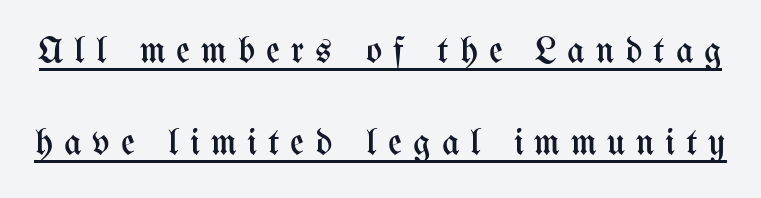
Students, observe: this is what heavily led, spacious text looks like. When letters stand straight like this, we call the style roman or upright. Honestly, the underline is the first thing you notice here. Character widths vary here, with narrow letters taking less room than wide ones. Think standard paragraph weight, or any step lighter than that. Substantial extra tracking has been applied to these lines.
